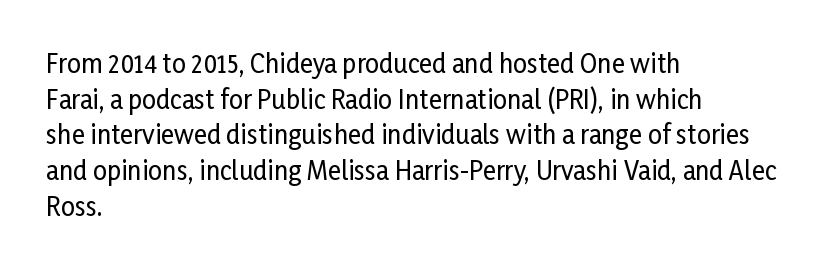
Q: Is the text italic (slanted)? A: No, it is upright.
Q: Is the text underlined? A: No.
Q: How is the paragraph aligned? A: Left-aligned.
Q: Is the spacing between letters normal or unusually wide? A: Normal.
Q: Is the spacing between lines tight, normal or loose? A: Normal.
